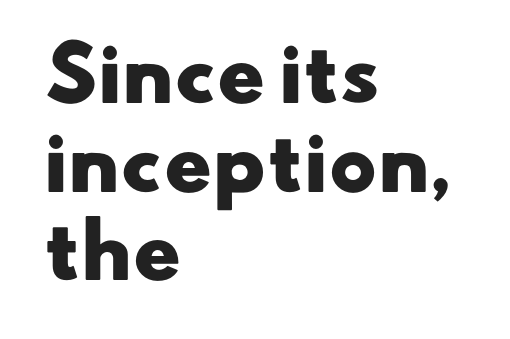
The image shows 72 px heavy, wide sans-serif type; set left-aligned, line spacing 1.23x, normal letter spacing, not underlined; low stroke contrast and a small x-height.
